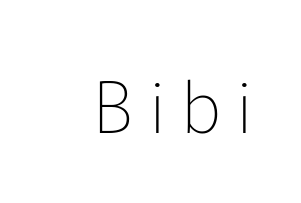
{"serif": "no", "italic": "no", "bold": "no", "weight": "thin", "width": "normal", "stroke_contrast": "low", "x_height": "medium", "monospaced": "no", "underline": "no", "letter_spacing": "wide", "letter_spacing_em": 0.24, "glyph_px": 72}
